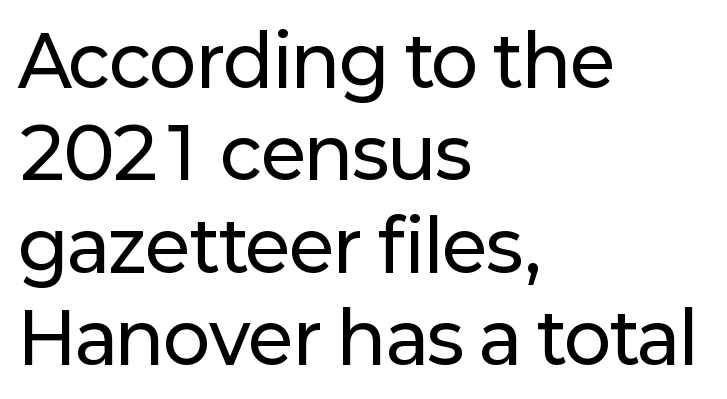
The image shows 70 px sans-serif type, upright; set left-aligned, normal line spacing (1.32x), normal letter spacing, not underlined; low stroke contrast and a medium x-height.
